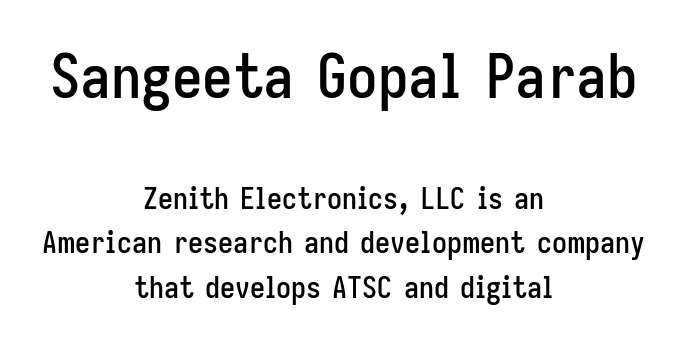
The image shows 61 px condensed sans-serif type, upright; set centered, normal line spacing (1.49x), normal letter spacing, not underlined; the first (top) block is 2.03x larger; low stroke contrast and a medium x-height.
